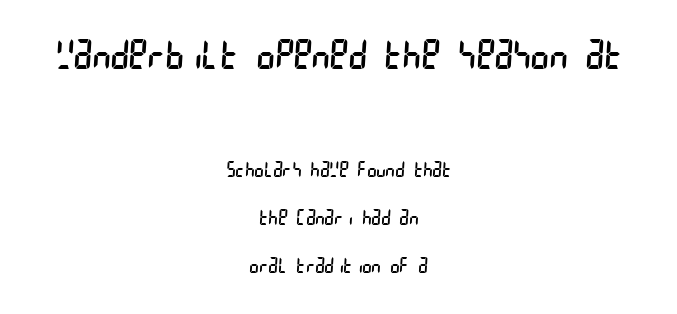
Descender tails drop into unmarked territory. The text was rendered using a sans face with plain stroke endings. The typesetter chose a symmetrical, centered arrangement here. Stem width sits at or under what a default text font uses. Which chunk is bigger? The first one — the top block dwarfs the bottom.
